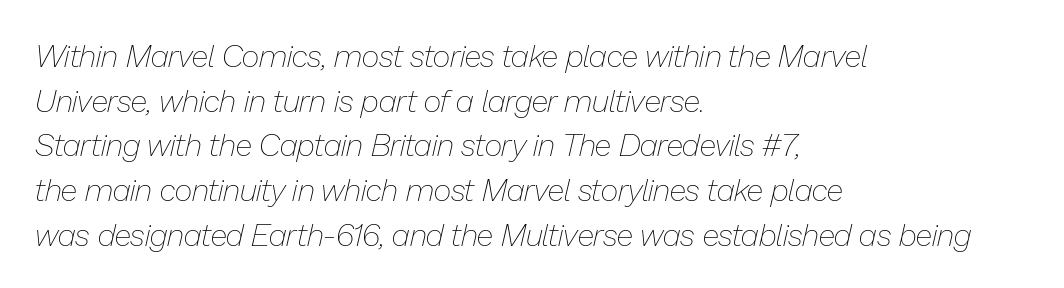
{"italic": "yes", "lean": "right", "slant_degrees": 13, "bold": "no", "weight": "thin", "width": "normal", "stroke_contrast": "low", "x_height": "medium", "monospaced": "no", "underline": "no", "align": "left", "line_spacing": "normal", "line_spacing_ratio": 1.44, "letter_spacing": "normal", "letter_spacing_em": 0.0, "glyph_px": 31}
